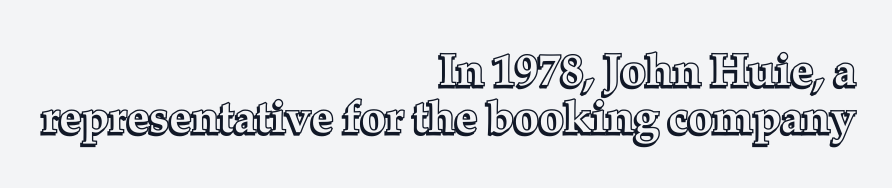
{"italic": "no", "width": "normal", "x_height": "medium", "monospaced": "no", "underline": "no", "align": "right", "line_spacing": "tight", "line_spacing_ratio": 1.05, "letter_spacing": "normal", "letter_spacing_em": 0.0, "glyph_px": 45}
